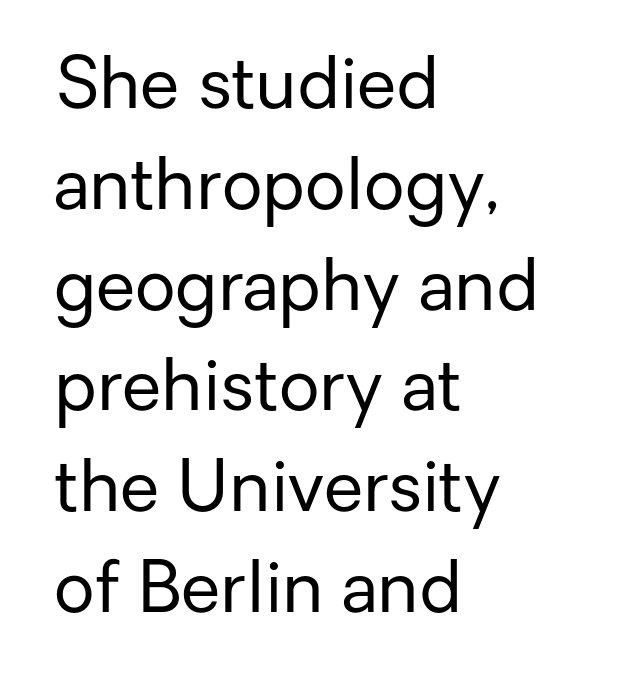
The passage shown is not bold in any degree. Does the leading feel generous? No, just average. This is the regular roman posture of the typeface. What stands out about the letter spacing? Nothing — it is the standard amount. Bare-footed words on every line. The face used here is proportionally spaced, like ordinary book or web type.
